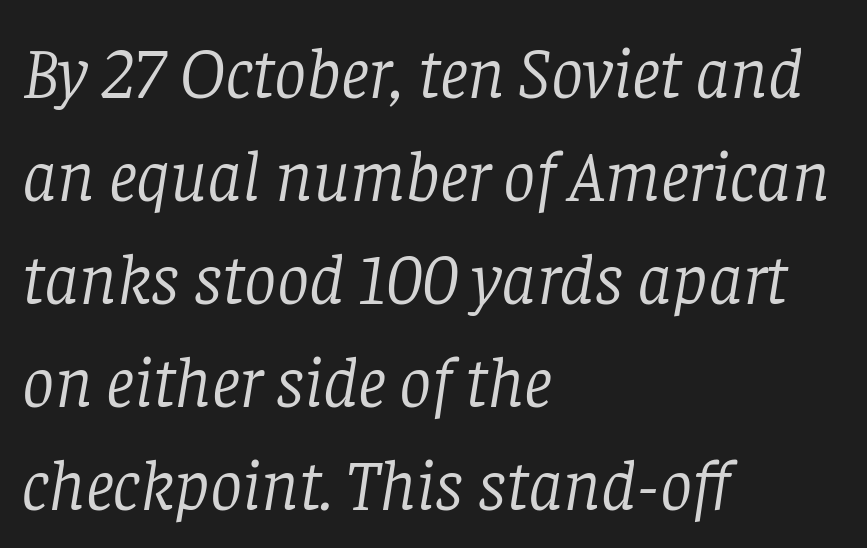
{"serif": "yes", "italic": "yes", "lean": "right", "slant_degrees": 8, "bold": "no", "weight": "light", "width": "normal", "stroke_contrast": "low", "x_height": "large", "monospaced": "no", "underline": "no", "align": "left", "line_spacing": "normal", "line_spacing_ratio": 1.43, "letter_spacing": "normal", "letter_spacing_em": 0.0, "glyph_px": 72}
